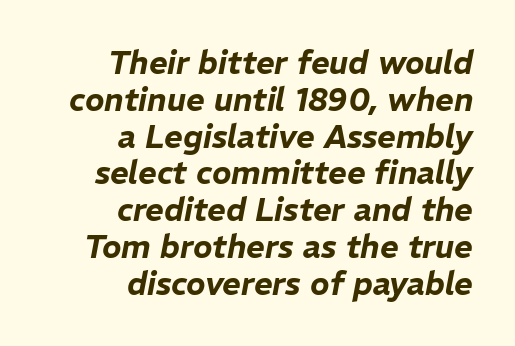
The zone under the glyphs is completely vacant. Teacher's note: observe the even right margin — that is flush-right alignment. Posture: slanted. Look at the tracking — it's just the regular setting, nothing added.
